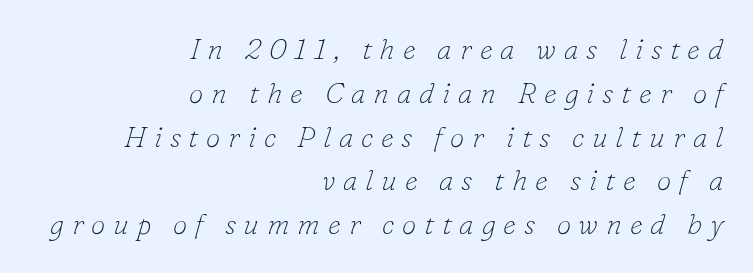
Honestly, the row spacing looks completely unremarkable. Characters follow at a spacing far wider than the type designer built in. The space beneath each line is pristine and unruled. Each letter keeps its own natural width here, so spacing adapts to shape. Caption: multi-line text, flush right, ragged left.
